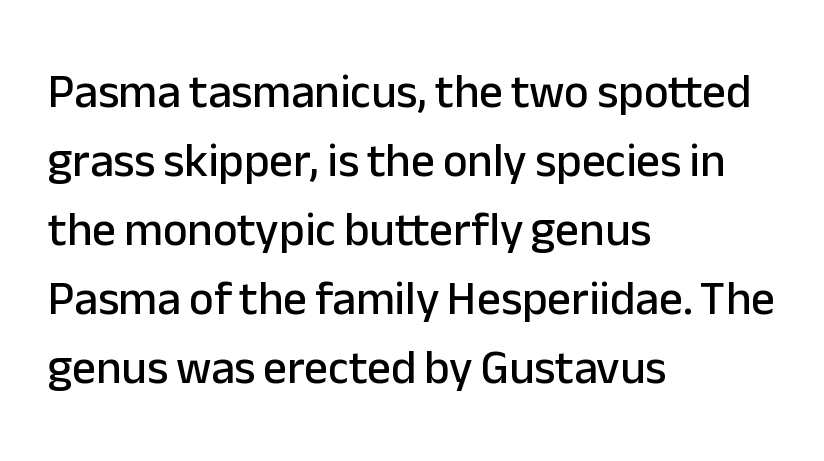
{"serif": "no", "italic": "no", "width": "normal", "stroke_contrast": "low", "x_height": "medium", "monospaced": "no", "underline": "no", "align": "left", "line_spacing": "normal", "line_spacing_ratio": 1.47, "letter_spacing": "normal", "letter_spacing_em": 0.0, "glyph_px": 47}
